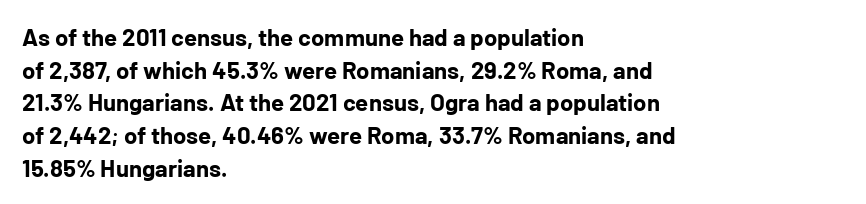
The rendering uses a moderate line-height, typical for paragraphs. The typography opts for an upright posture over an oblique one. Each word holds together tightly as a unit, with standard inter-letter gaps. Left-aligned paragraph, ragged on the right. The sample has been set heavy, in full bold. The string is rendered with underlining switched off.
